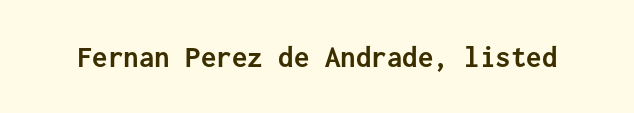
Nope, not italic — everything's standing straight. Serif or sans? Sans — the stroke terminals are bare. The passage shown is not underscored anywhere. Typesetter's note: full bold, strokes at maximum text heaviness. This sample has the even, mechanical cadence of fixed-width lettering. A typesetter would call this zero additional tracking.
